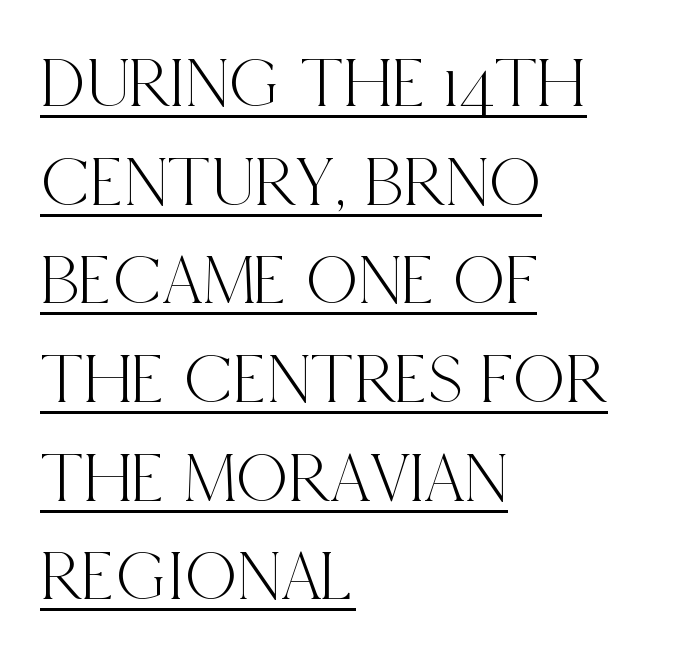
The image shows 72 px condensed serif type, upright; set left-aligned, normal line spacing (1.37x), normal letter spacing, underlined; a large x-height.
